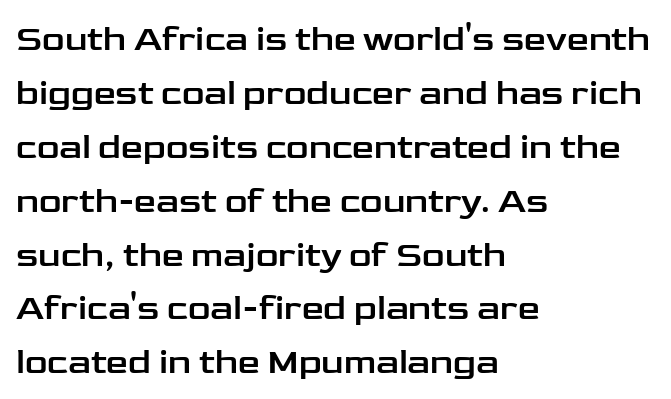
{"serif": "no", "italic": "no", "width": "wide", "stroke_contrast": "low", "x_height": "medium", "monospaced": "no", "underline": "no", "align": "left", "line_spacing": "normal", "line_spacing_ratio": 1.54, "letter_spacing": "normal", "letter_spacing_em": 0.0, "glyph_px": 35}
